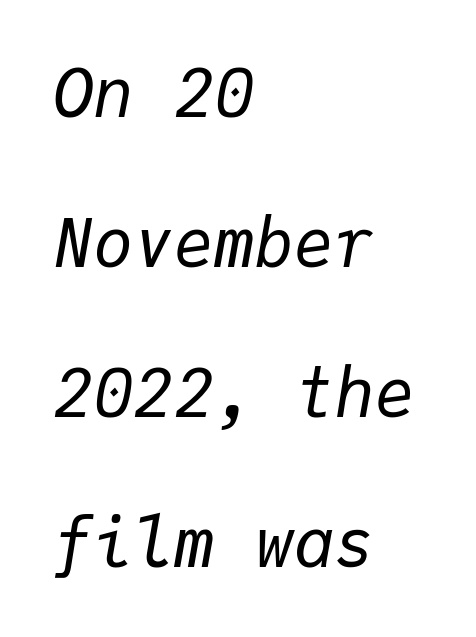
{"italic": "yes", "lean": "right", "slant_degrees": 9, "bold": "no", "weight": "regular", "width": "normal", "stroke_contrast": "low", "x_height": "medium", "monospaced": "yes", "underline": "no", "align": "left", "line_spacing": "loose", "line_spacing_ratio": 2.24, "letter_spacing": "normal", "letter_spacing_em": 0.0, "glyph_px": 67}
